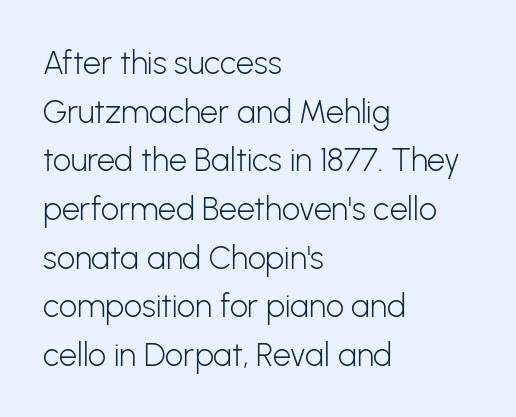
Q: Is the text bold? A: No.
Q: Is the text italic (slanted)? A: No, it is upright.
Q: Is the typeface a serif or a sans-serif typeface? A: Sans-serif.
Q: Is the text underlined? A: No.
Q: How is the paragraph aligned? A: Left-aligned.
Q: Is the spacing between letters normal or unusually wide? A: Normal.
Q: Is the spacing between lines tight, normal or loose? A: Normal.
Q: Width (condensed, normal, or wide)? A: Normal.
Q: Stroke contrast? A: Low.
Q: x-height? A: Medium.
Q: Monospaced? A: No.
